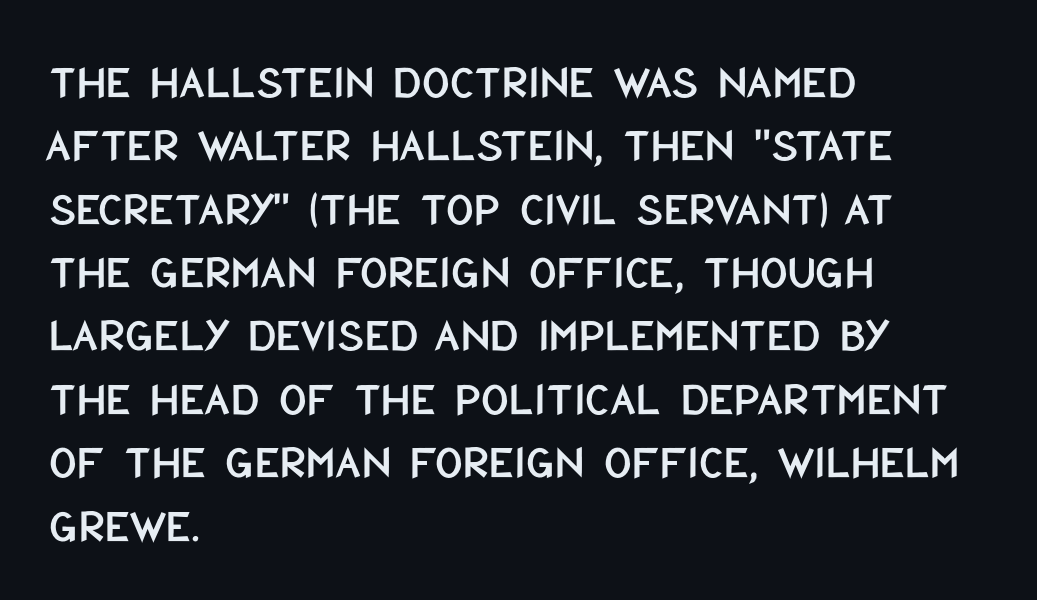
The passage is arranged the way most books set body copy — flush left. Rows of type keep a routine distance in the vertical direction. The letters advance in unequal steps, a hallmark of proportional type. The font family rendered here belongs to the sans-serif group. Underline: absent.
